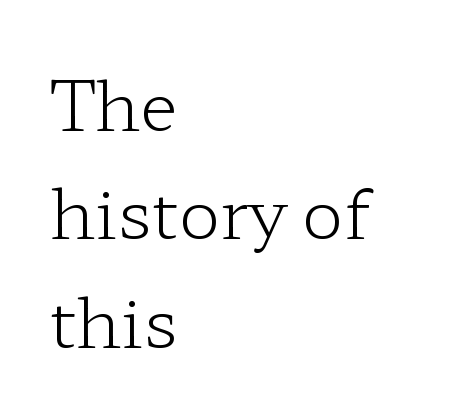
Descender tails drop into unmarked territory. Proportional: the letters do not fall into vertical columns. Glyph-to-glyph distance matches everyday printed text. The rendering anchors every line to the left-hand side. Each letter's strokes conclude with small projecting serifs. The typography opts for an upright posture over an oblique one.
